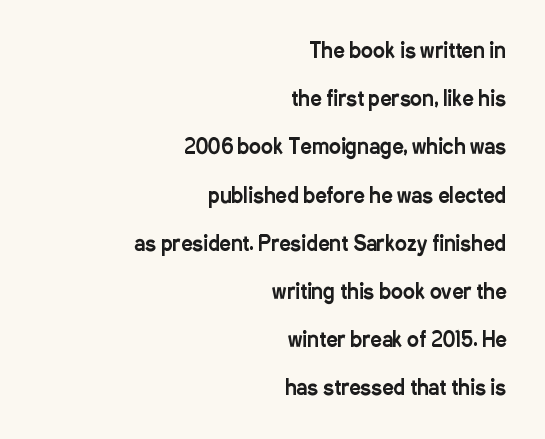
Q: Is the text italic (slanted)? A: No, it is upright.
Q: Is the text underlined? A: No.
Q: How is the paragraph aligned? A: Right-aligned.
Q: Is the spacing between letters normal or unusually wide? A: Normal.
Q: Is the spacing between lines tight, normal or loose? A: Loose.
